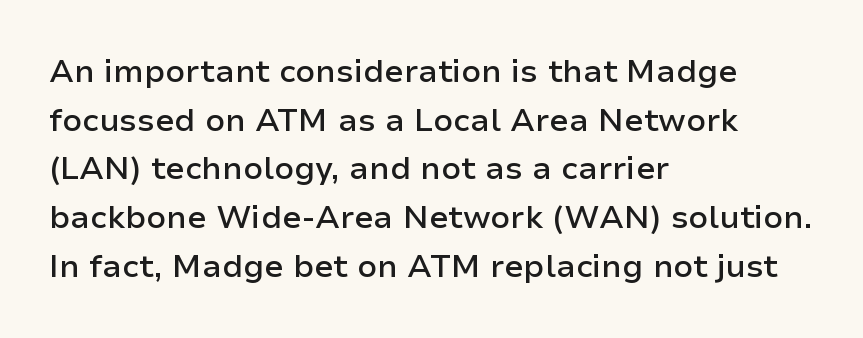
The image shows 32 px semibold sans-serif type, upright; set left-aligned, normal line spacing (1.52x), normal letter spacing, not underlined; low stroke contrast and a medium x-height.
